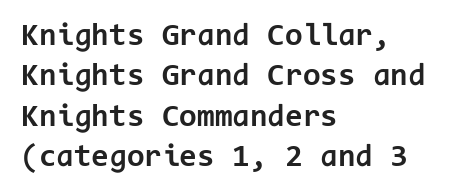
Each line starts at the same left margin while the right side varies. On the weight axis this lands at bold, roughly 700. Underlining? Definitely not there. Serif or sans? Sans — the stroke terminals are bare. Between one letter and the next there's only the usual sliver of space. Every character here occupies the same horizontal width, giving the sample a typewriter-like rhythm.
